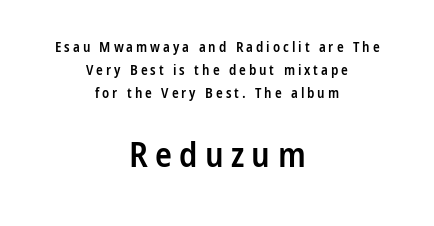
Q: Is the text bold? A: Semi-bold.
Q: Is the text italic (slanted)? A: No, it is upright.
Q: Is the typeface a serif or a sans-serif typeface? A: Sans-serif.
Q: Is the text underlined? A: No.
Q: How is the paragraph aligned? A: Centered.
Q: Is the spacing between letters normal or unusually wide? A: Unusually wide.
Q: Is the spacing between lines tight, normal or loose? A: Normal.
Q: Which block of text is set in a larger size, the first (top) or the second (bottom)? A: The second (bottom) one.
Q: Width (condensed, normal, or wide)? A: Condensed.
Q: Stroke contrast? A: Low.
Q: x-height? A: Medium.
Q: Monospaced? A: No.
